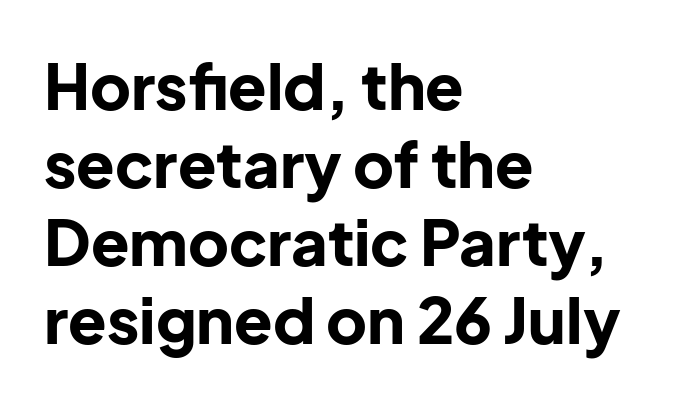
The image shows 63 px bold sans-serif type, upright; set left-aligned, line spacing 1.24x, normal letter spacing, not underlined; low stroke contrast and a medium x-height.
